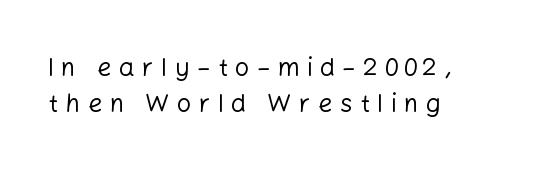
The image shows 25 px text type, upright; set left-aligned, normal line spacing (1.45x), unusually wide letter spacing (+0.3 em), not underlined.
